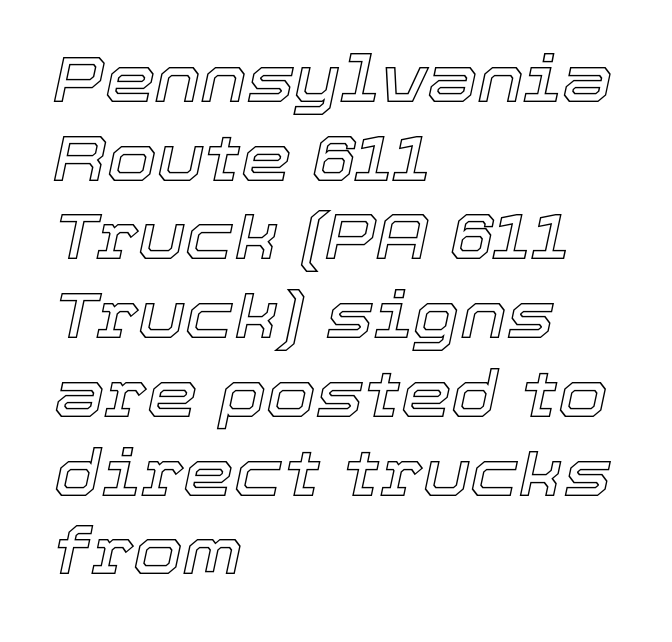
A typesetter would mark this as italic. Quick note: underline off. Varying glyph widths throughout — classic text-font behaviour. A typesetter would call this zero additional tracking. Each line starts at the same left margin while the right side varies.
